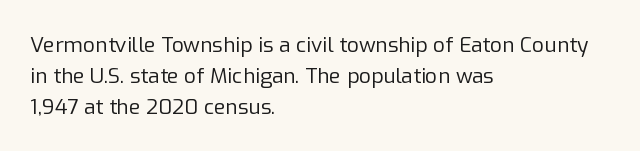
{"italic": "no", "bold": "no", "underline": "no", "align": "left", "line_spacing": "normal", "line_spacing_ratio": 1.47, "letter_spacing": "normal", "letter_spacing_em": 0.0, "glyph_px": 21}
